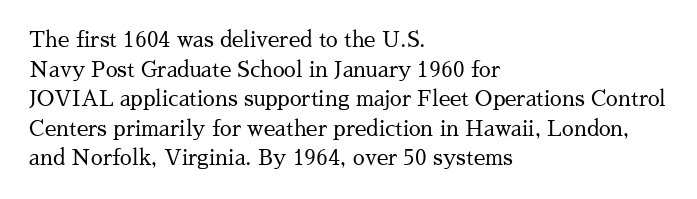
The image shows 21 px text type, upright; set left-aligned, normal line spacing (1.41x), normal letter spacing, not underlined.
